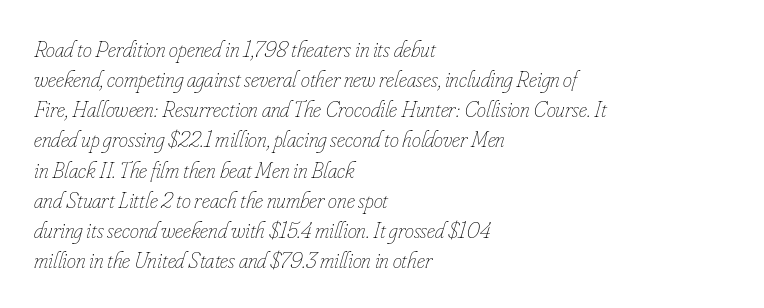
The image shows 23 px text type, italic (leaning right); set left-aligned, normal line spacing (1.31x), normal letter spacing, not underlined.
